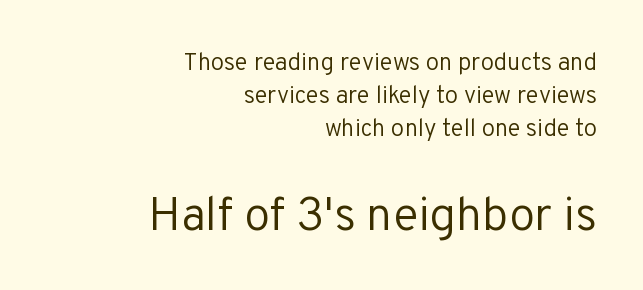
The image shows 47 px regular-weight sans-serif type, upright; set right-aligned, normal line spacing (1.38x), normal letter spacing, not underlined; the second (bottom) block is 1.96x larger; low stroke contrast and a medium x-height.
